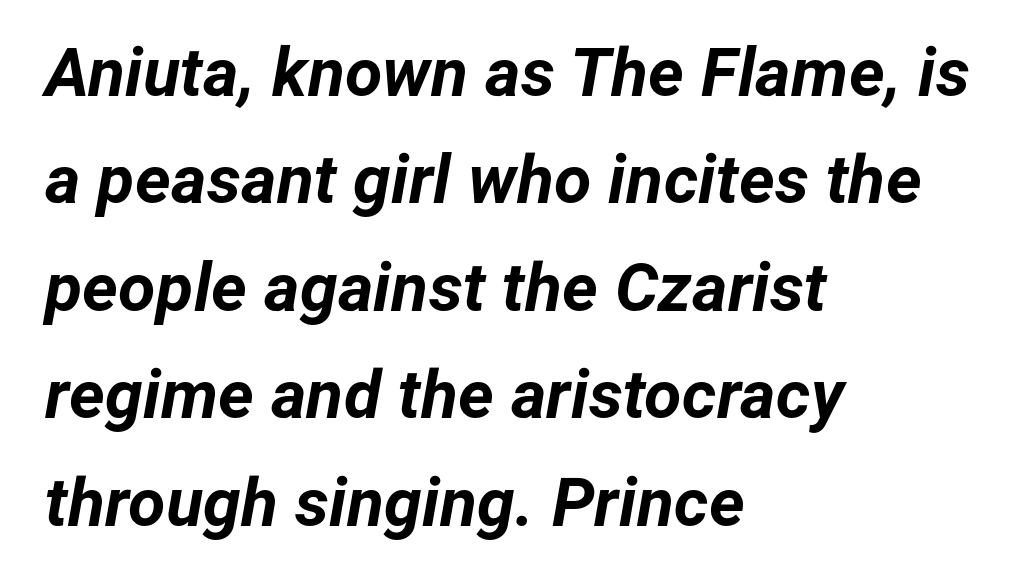
{"italic": "yes", "lean": "right", "slant_degrees": 12, "bold": "yes", "weight": "bold", "width": "normal", "stroke_contrast": "low", "x_height": "medium", "monospaced": "no", "underline": "no", "align": "left", "line_spacing": "normal", "line_spacing_ratio": 1.58, "letter_spacing": "normal", "letter_spacing_em": 0.0, "glyph_px": 68}
